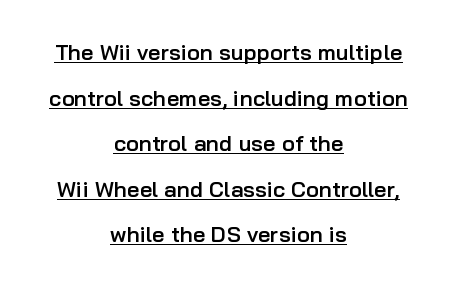
Q: Is the text bold? A: Semi-bold.
Q: Is the text italic (slanted)? A: No, it is upright.
Q: Is the text underlined? A: Yes.
Q: How is the paragraph aligned? A: Centered.
Q: Is the spacing between letters normal or unusually wide? A: Normal.
Q: Is the spacing between lines tight, normal or loose? A: Loose.
